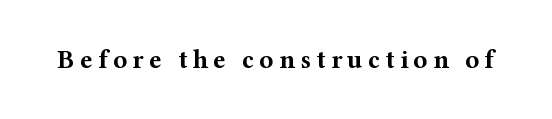
Q: Is the text bold? A: Yes.
Q: Is the text italic (slanted)? A: No, it is upright.
Q: Is the text underlined? A: No.
Q: Is the spacing between letters normal or unusually wide? A: Unusually wide.
